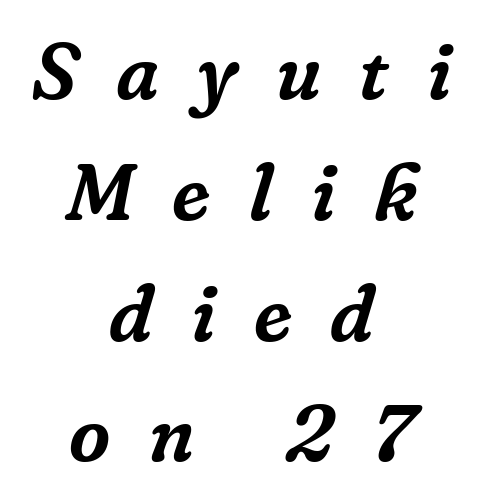
The image shows 80 px serif type, italic (leaning right); set centered, normal line spacing (1.51x), unusually wide letter spacing (+0.48 em), not underlined; low stroke contrast and a medium x-height.
